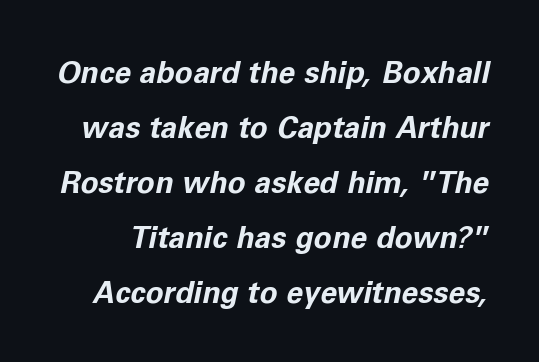
Q: Is the text bold? A: Yes.
Q: Is the text italic (slanted)? A: Yes, it leans right by about 11 degrees.
Q: Is the text underlined? A: No.
Q: Is the spacing between letters normal or unusually wide? A: Normal.
Q: Width (condensed, normal, or wide)? A: Normal.
Q: Stroke contrast? A: Low.
Q: x-height? A: Medium.
Q: Monospaced? A: No.
